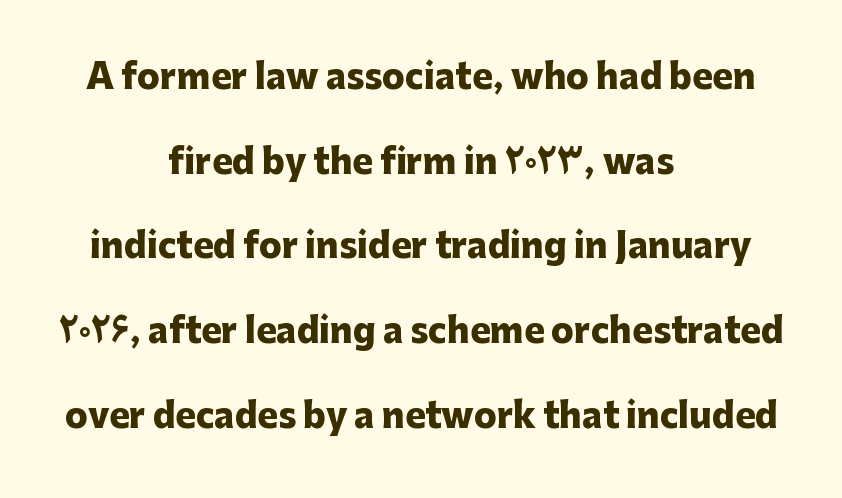
{"serif": "no", "italic": "no", "bold": "yes", "weight": "heavy", "width": "normal", "stroke_contrast": "low", "x_height": "medium", "monospaced": "no", "underline": "no", "align": "center", "line_spacing": "loose", "line_spacing_ratio": 2.49, "letter_spacing": "normal", "letter_spacing_em": 0.0, "glyph_px": 34}
